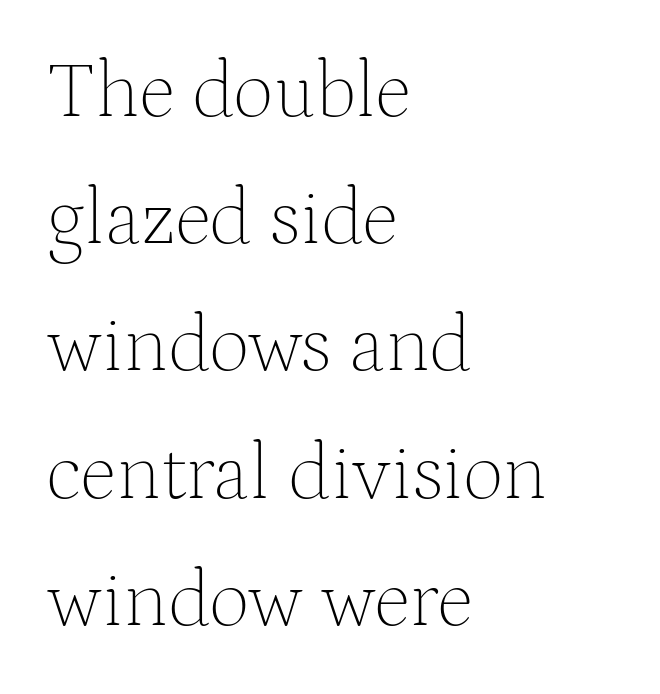
The image shows 80 px thin serif type, upright; set left-aligned, normal line spacing (1.59x), normal letter spacing, not underlined; medium stroke contrast and a medium x-height.
